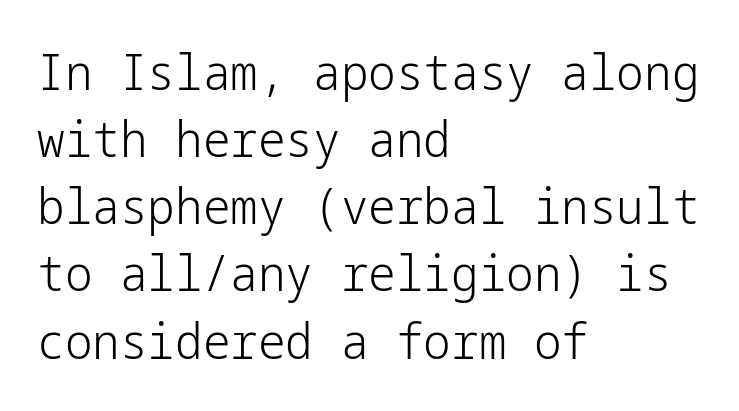
Q: Is the text bold? A: No.
Q: Is the text italic (slanted)? A: No, it is upright.
Q: Is the typeface a serif or a sans-serif typeface? A: Sans-serif.
Q: Is the text underlined? A: No.
Q: How is the paragraph aligned? A: Left-aligned.
Q: Is the spacing between letters normal or unusually wide? A: Normal.
Q: Is the spacing between lines tight, normal or loose? A: Normal.
Q: Width (condensed, normal, or wide)? A: Normal.
Q: Stroke contrast? A: Low.
Q: x-height? A: Medium.
